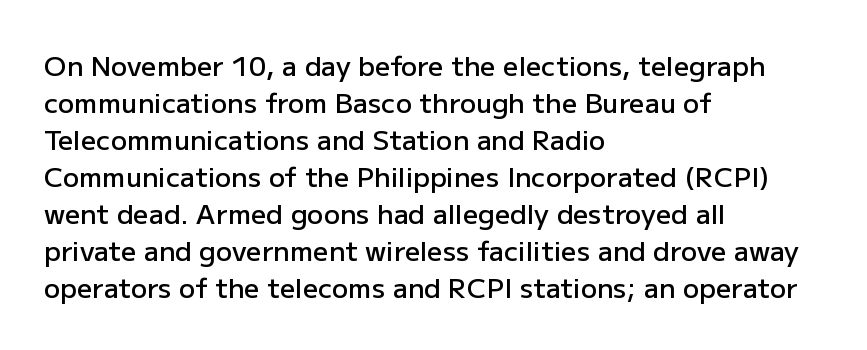
Nobody touched the tracking dial on this one. The space between consecutive lines is moderate. The area under the type is left untouched. Posture: straight, roman, zero tilt. The glyphs have the mass of a demibold cut, below bold.
